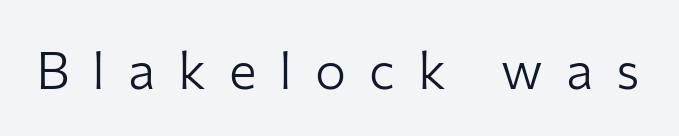
Q: Is the text bold? A: No.
Q: Is the text italic (slanted)? A: No, it is upright.
Q: Is the typeface a serif or a sans-serif typeface? A: Sans-serif.
Q: Is the text underlined? A: No.
Q: Is the spacing between letters normal or unusually wide? A: Unusually wide.
Q: Width (condensed, normal, or wide)? A: Normal.
Q: Stroke contrast? A: Low.
Q: x-height? A: Medium.
Q: Monospaced? A: No.
